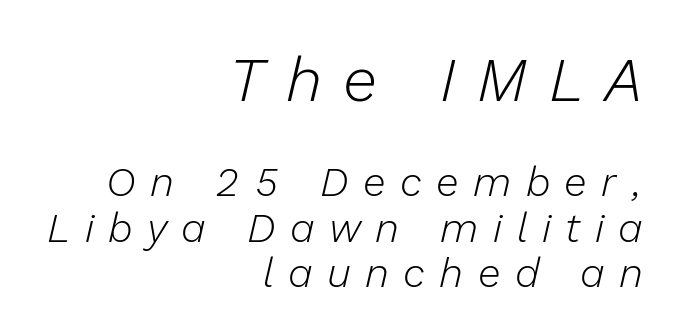
{"italic": "yes", "lean": "right", "slant_degrees": 13, "bold": "no", "weight": "light", "width": "normal", "stroke_contrast": "low", "x_height": "medium", "monospaced": "no", "underline": "no", "align": "right", "line_spacing": "tight", "line_spacing_ratio": 1.11, "letter_spacing": "wide", "letter_spacing_em": 0.35, "larger_block": "first", "size_ratio": 1.51, "glyph_px": 62}
